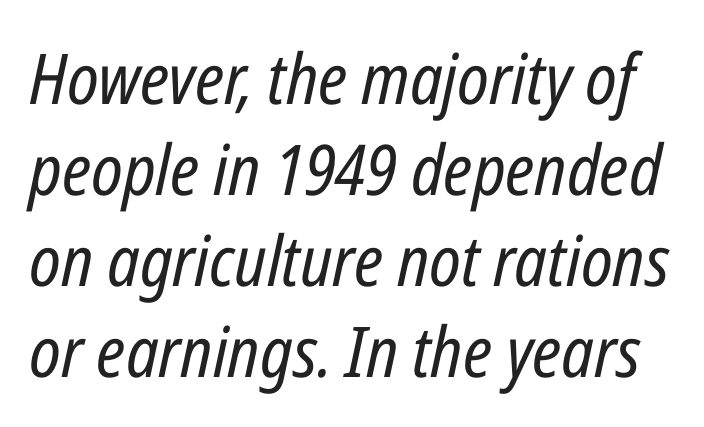
The type is set solid horizontally, with unmodified tracking. This sample keeps an unexceptional amount of space between lines. These lines were composed using italics. Decoration check: the copy has no underline. A quiet, ordinary-to-light weight characterises the typeface.
